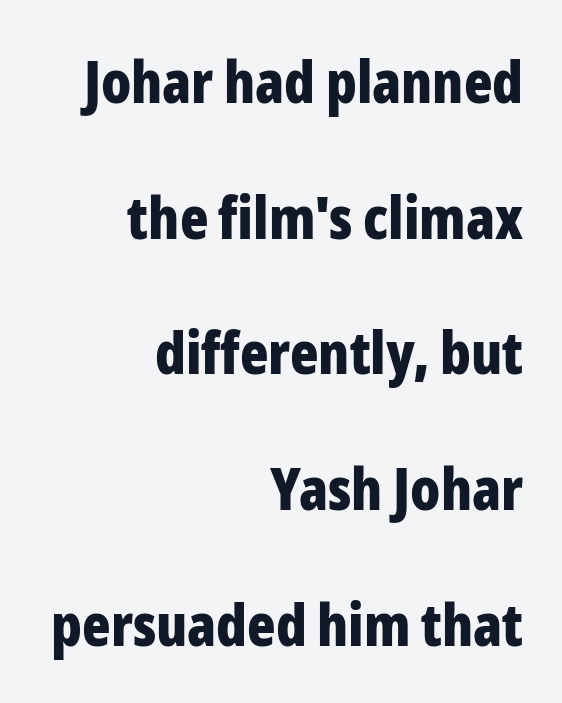
What kind of face is this? One without serifs — a sans. The lines are quadded right. The typesetting leans heavy: a genuine bold. You could fit nearly another row in the gap between these rows. The space beneath each line is pristine and unruled. The letters stand straight up with perfectly vertical stems.
